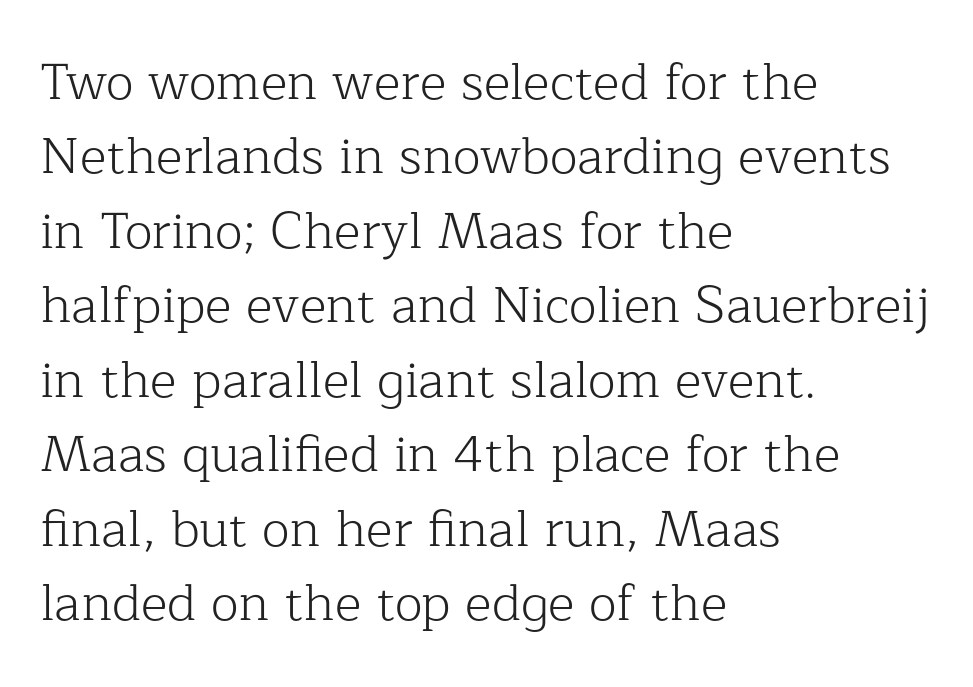
{"serif": "yes", "italic": "no", "bold": "no", "weight": "light", "width": "normal", "stroke_contrast": "low", "x_height": "medium", "monospaced": "no", "underline": "no", "align": "left", "line_spacing": "normal", "line_spacing_ratio": 1.46, "letter_spacing": "normal", "letter_spacing_em": 0.0, "glyph_px": 51}
